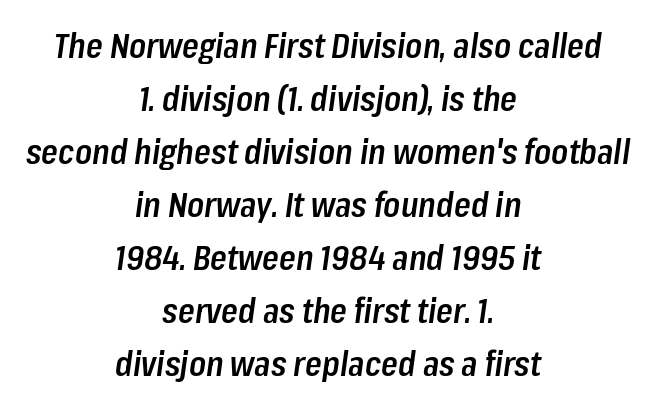
Letter spacing: default. Slightly chunky letters — semibold, I'd say, not full bold. The lines are quadded center. Honestly, the row spacing looks completely unremarkable. Rule under the text: the space is simply empty. The typography opts for an oblique posture over an upright one.
